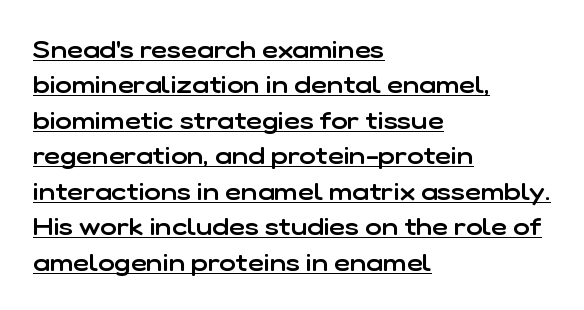
The image shows 25 px text type, upright; set left-aligned, normal line spacing (1.42x), normal letter spacing, underlined.
